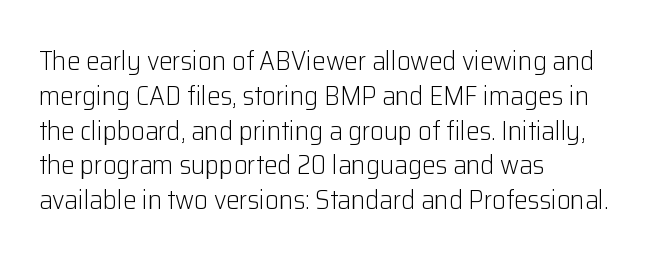
This sample keeps an unexceptional amount of space between lines. Characters remain perfectly vertical along every line. The gap between lines stays unmarked. Is this a heavy cut? Hardly; it is regular or lighter.
